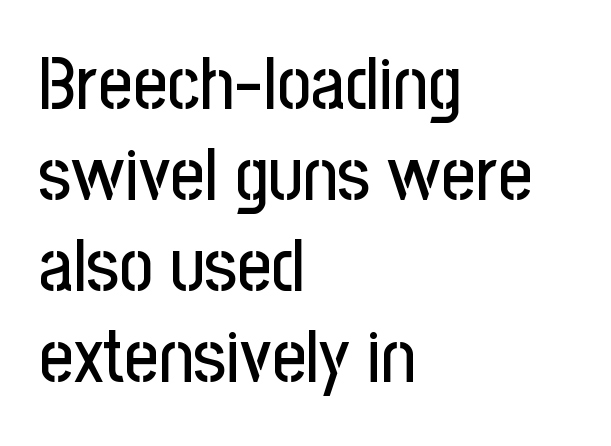
Q: Is the text italic (slanted)? A: No, it is upright.
Q: Is the typeface a serif or a sans-serif typeface? A: Sans-serif.
Q: Is the text underlined? A: No.
Q: How is the paragraph aligned? A: Left-aligned.
Q: Is the spacing between letters normal or unusually wide? A: Normal.
Q: Width (condensed, normal, or wide)? A: Condensed.
Q: Stroke contrast? A: Low.
Q: x-height? A: Medium.
Q: Monospaced? A: No.
